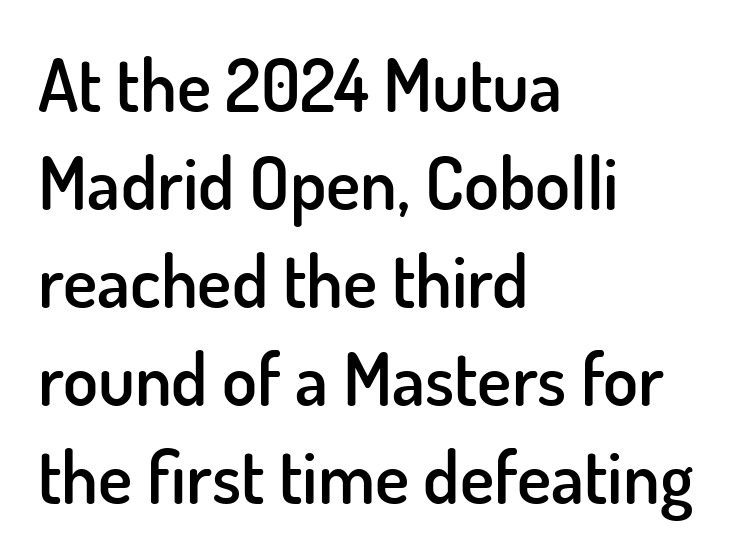
Nope, no serifs anywhere on these letters. This is the regular roman posture of the typeface. Successive baselines arrive at the customary interval. This sample is left-justified, so line endings fall wherever the words run out. Beneath every word, the page is bare.
